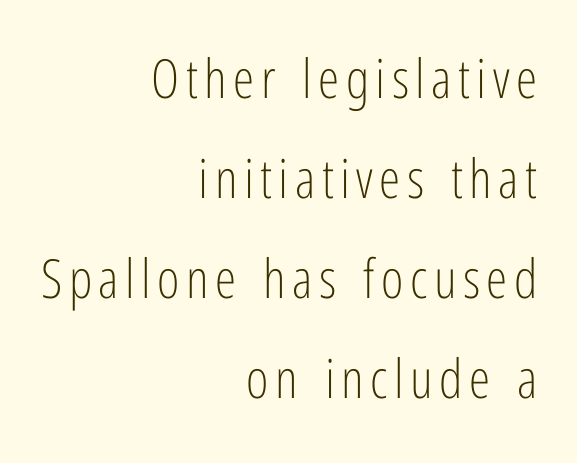
Q: Is the text bold? A: No.
Q: Is the text italic (slanted)? A: No, it is upright.
Q: Is the typeface a serif or a sans-serif typeface? A: Sans-serif.
Q: Is the text underlined? A: No.
Q: How is the paragraph aligned? A: Right-aligned.
Q: Width (condensed, normal, or wide)? A: Condensed.
Q: Stroke contrast? A: Low.
Q: x-height? A: Medium.
Q: Monospaced? A: No.
